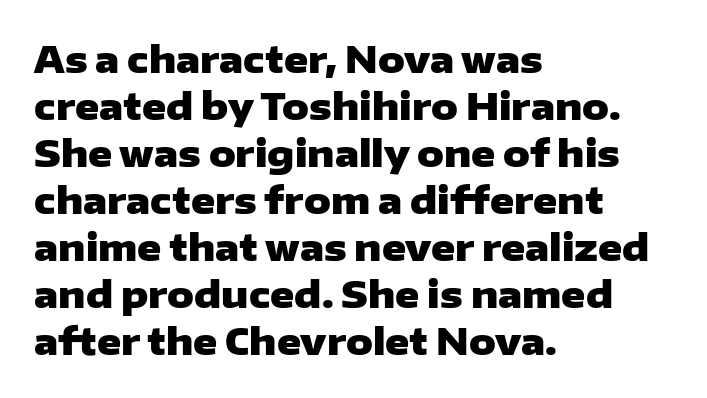
Its strokes are broad and dark, the hallmark of bold type. The lines in this sample share a left origin and differ only in where they stop. The designer left line spacing at the default. Check where the strokes stop: nothing finishes them off — pure sans.
